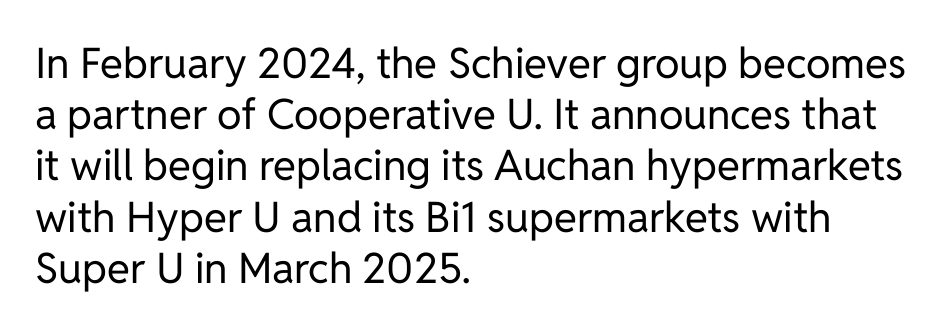
How are the letters spaced? Ordinarily, with no added tracking. This rendering uses left alignment, leaving the right contour irregular. The type family on display is of the sans-serif kind. Clear beneath every line of the passage. Is this a fixed-width face? No — the glyphs have proportional, varying widths.
